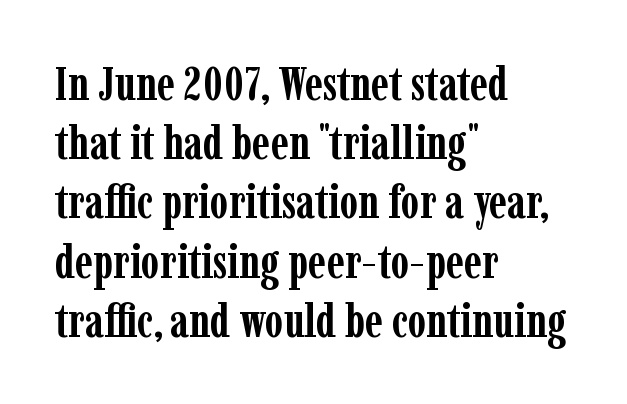
Q: Is the text bold? A: Yes.
Q: Is the text italic (slanted)? A: No, it is upright.
Q: Is the typeface a serif or a sans-serif typeface? A: Serif.
Q: Is the text underlined? A: No.
Q: How is the paragraph aligned? A: Left-aligned.
Q: Is the spacing between letters normal or unusually wide? A: Normal.
Q: Is the spacing between lines tight, normal or loose? A: Normal.
Q: Width (condensed, normal, or wide)? A: Condensed.
Q: Stroke contrast? A: Low.
Q: x-height? A: Medium.
Q: Monospaced? A: No.
